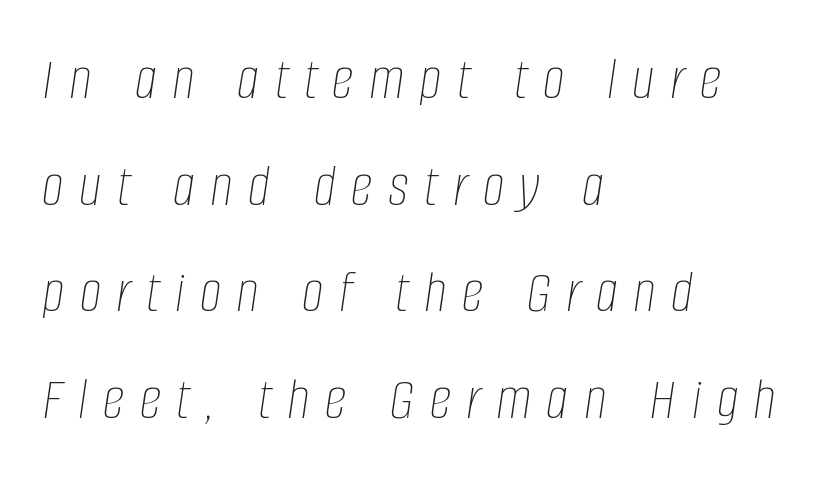
The image shows 62 px thin, condensed type, italic (leaning right); set left-aligned, line spacing 1.72x, unusually wide letter spacing (+0.25 em), not underlined; low stroke contrast and a large x-height.
